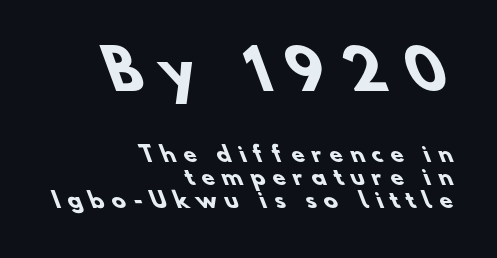
Q: Is the text bold? A: Yes.
Q: Is the typeface a serif or a sans-serif typeface? A: Sans-serif.
Q: Is the text underlined? A: No.
Q: How is the paragraph aligned? A: Right-aligned.
Q: Is the spacing between letters normal or unusually wide? A: Unusually wide.
Q: Is the spacing between lines tight, normal or loose? A: Tight.
Q: Which block of text is set in a larger size, the first (top) or the second (bottom)? A: The first (top) one.
Q: Width (condensed, normal, or wide)? A: Normal.
Q: Stroke contrast? A: Low.
Q: x-height? A: Small.
Q: Monospaced? A: No.
